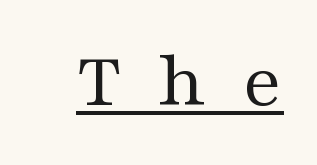
{"serif": "yes", "italic": "no", "bold": "no", "weight": "regular", "width": "wide", "stroke_contrast": "medium", "x_height": "medium", "monospaced": "no", "underline": "yes", "letter_spacing": "wide", "letter_spacing_em": 0.46, "glyph_px": 80}
